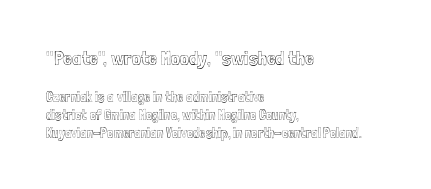
The foot of each line stays bare and open. Left-aligned paragraph, ragged on the right. The more generous point size was reserved for the upper chunk. Look at the tracking — it's just the regular setting, nothing added. The letters stand straight up with perfectly vertical stems.
